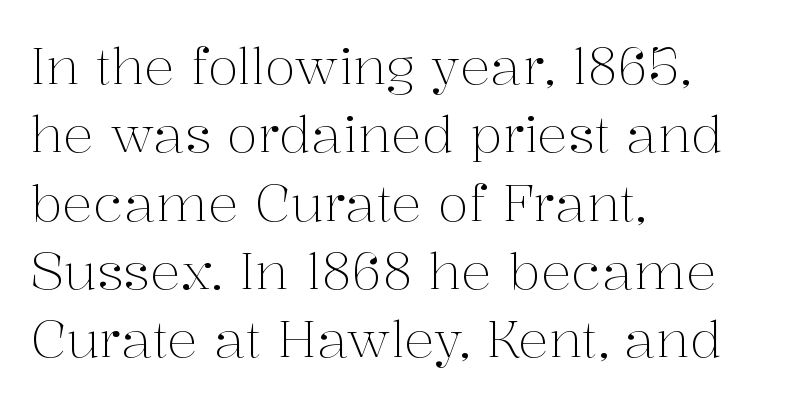
Ordinary non-slanted type is in use. The letters sit at their default tracking, neither squeezed nor spread. This sample uses a serif face. Is the type heavy? It reads as light-to-regular instead.
